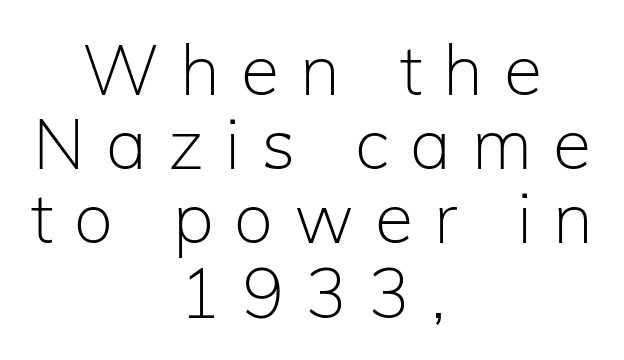
Q: Is the text bold? A: No.
Q: Is the text italic (slanted)? A: No, it is upright.
Q: Is the typeface a serif or a sans-serif typeface? A: Sans-serif.
Q: Is the text underlined? A: No.
Q: How is the paragraph aligned? A: Centered.
Q: Is the spacing between letters normal or unusually wide? A: Unusually wide.
Q: Is the spacing between lines tight, normal or loose? A: Tight.
Q: Width (condensed, normal, or wide)? A: Normal.
Q: Stroke contrast? A: Low.
Q: x-height? A: Medium.
Q: Monospaced? A: No.
